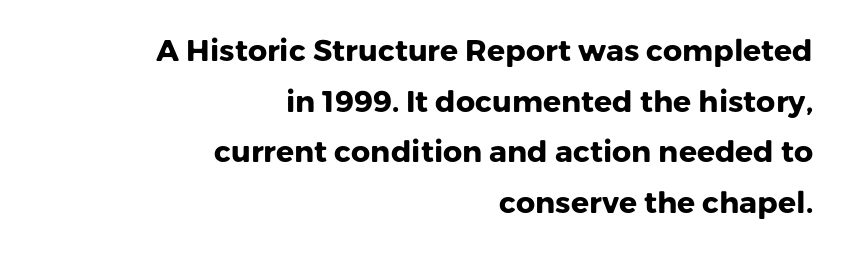
The glyphs have the mass of a bold cut. There is no visible air inserted between adjacent glyphs. Spacing verdict: proportional, widths tailored to each character. No italicization has been applied; the sample stays upright.
